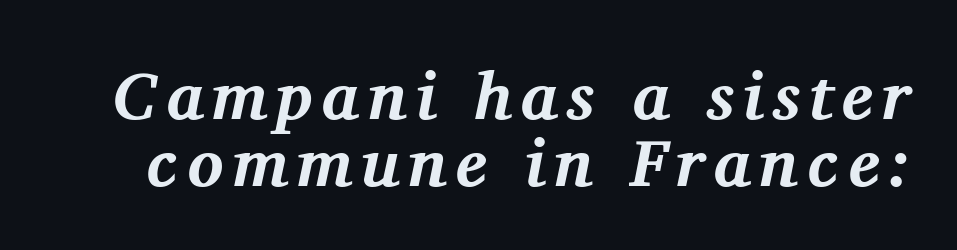
{"serif": "yes", "italic": "yes", "lean": "right", "slant_degrees": 11, "bold": "yes", "weight": "bold", "width": "normal", "stroke_contrast": "medium", "x_height": "medium", "monospaced": "no", "underline": "no", "line_spacing": "tight", "line_spacing_ratio": 1.0, "glyph_px": 67}
